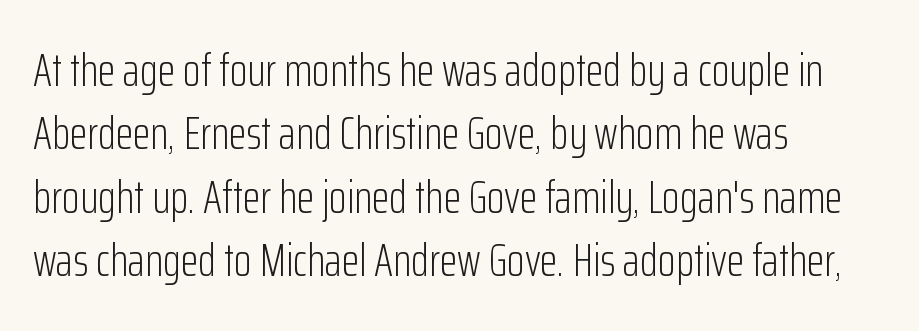
The line texture is even and compact thanks to regular tracking. The typeface has the unassuming heft of standard copy or less. This sample uses a sans-serif face. This is the regular roman posture of the typeface.
